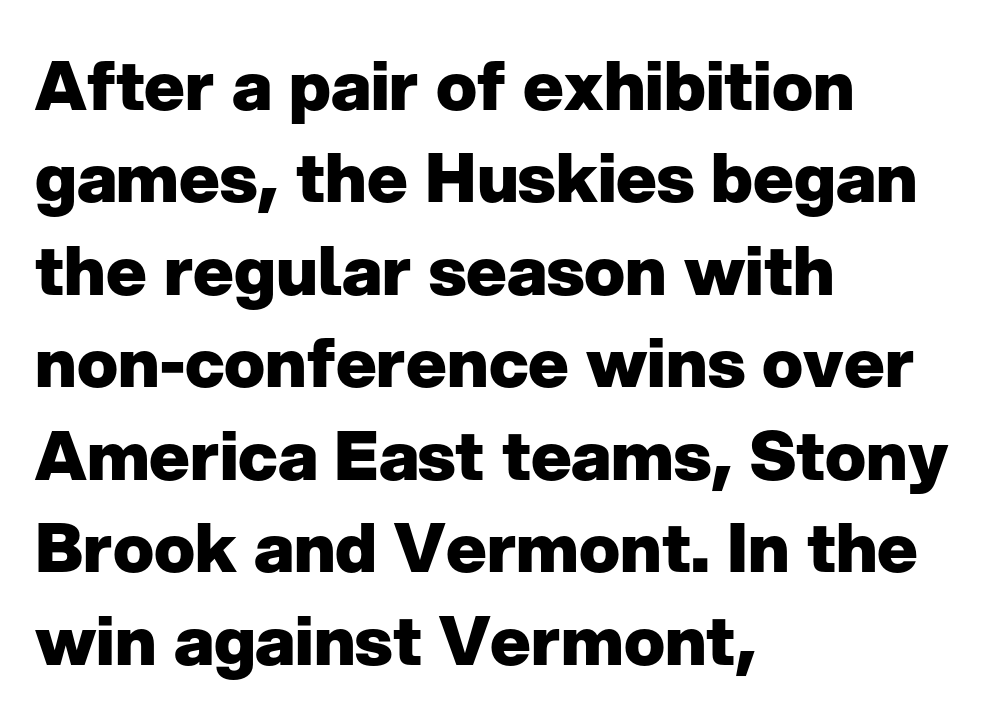
The image shows 68 px heavy sans-serif type, upright; set left-aligned, normal line spacing (1.36x), normal letter spacing, not underlined; low stroke contrast and a medium x-height.
